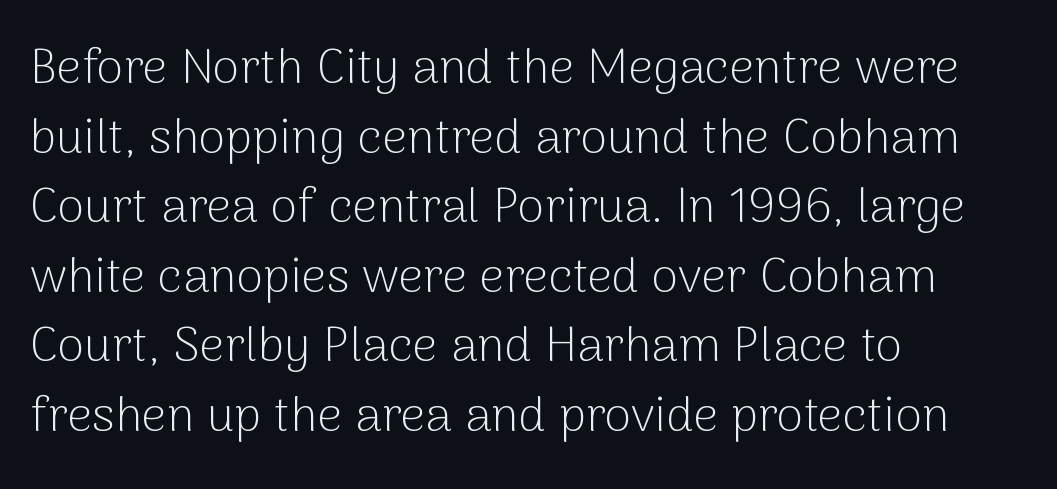
Q: Is the text bold? A: No.
Q: Is the text italic (slanted)? A: No, it is upright.
Q: Is the typeface a serif or a sans-serif typeface? A: Sans-serif.
Q: Is the text underlined? A: No.
Q: How is the paragraph aligned? A: Left-aligned.
Q: Is the spacing between letters normal or unusually wide? A: Normal.
Q: Is the spacing between lines tight, normal or loose? A: Normal.
Q: Width (condensed, normal, or wide)? A: Normal.
Q: Stroke contrast? A: Low.
Q: x-height? A: Medium.
Q: Monospaced? A: No.
